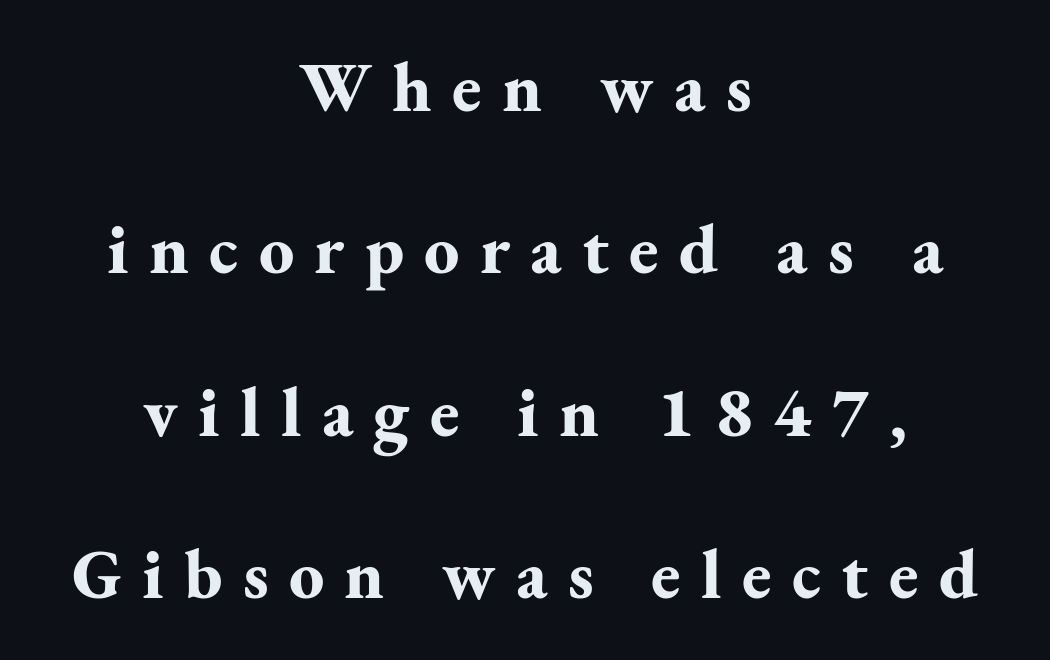
{"serif": "yes", "italic": "no", "bold": "yes", "weight": "bold", "width": "normal", "stroke_contrast": "medium", "x_height": "small", "monospaced": "no", "underline": "no", "align": "center", "line_spacing": "loose", "line_spacing_ratio": 2.32, "letter_spacing": "wide", "letter_spacing_em": 0.29, "glyph_px": 70}
